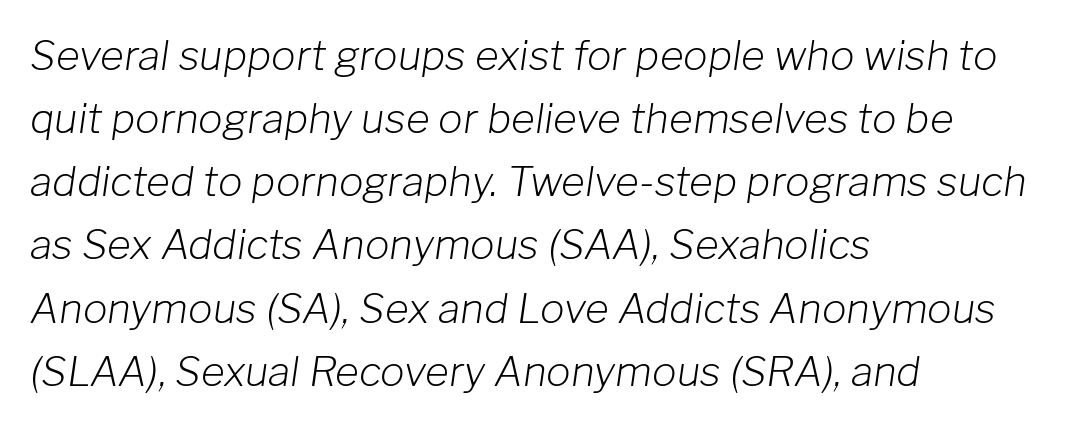
Q: Is the text bold? A: No.
Q: Is the text italic (slanted)? A: Yes, it leans right by about 8 degrees.
Q: Is the text underlined? A: No.
Q: How is the paragraph aligned? A: Left-aligned.
Q: Is the spacing between letters normal or unusually wide? A: Normal.
Q: Is the spacing between lines tight, normal or loose? A: Normal.
Q: Width (condensed, normal, or wide)? A: Normal.
Q: Stroke contrast? A: Low.
Q: x-height? A: Medium.
Q: Monospaced? A: No.
